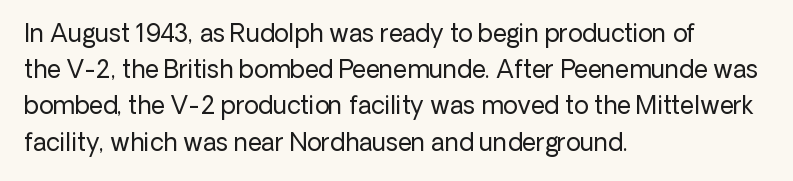
{"italic": "no", "bold": "no", "underline": "no", "align": "left", "line_spacing": "normal", "line_spacing_ratio": 1.51, "letter_spacing": "normal", "letter_spacing_em": 0.0, "glyph_px": 24}
